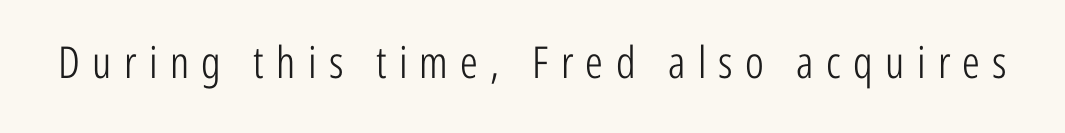
{"serif": "no", "italic": "no", "bold": "no", "weight": "light", "width": "condensed", "stroke_contrast": "low", "x_height": "medium", "monospaced": "no", "underline": "no", "letter_spacing": "wide", "letter_spacing_em": 0.28, "glyph_px": 44}
